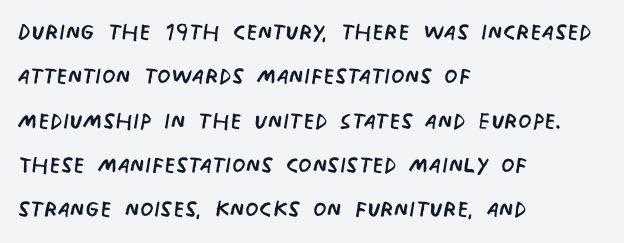
The image shows 31 px regular-weight, condensed sans-serif type; set left-aligned, normal line spacing (1.43x), normal letter spacing, not underlined; low stroke contrast and a large x-height.
